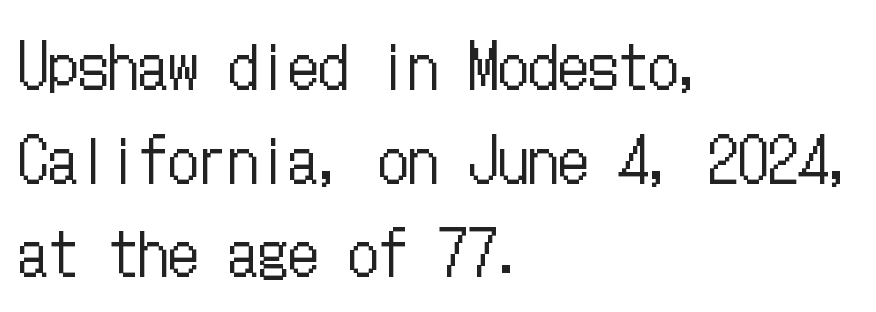
The image shows 60 px regular-weight, condensed type, upright; set left-aligned, normal line spacing (1.56x), normal letter spacing, not underlined; low stroke contrast and a medium x-height.
